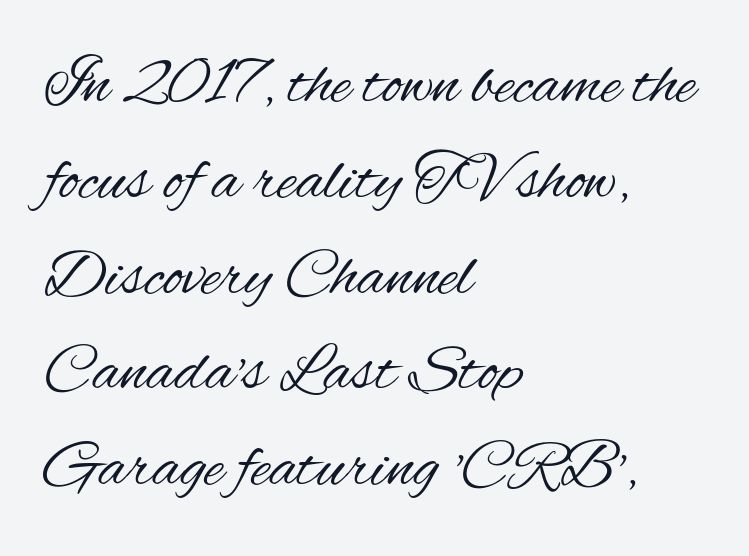
Q: Is the text bold? A: No.
Q: Is the text italic (slanted)? A: Yes.
Q: Is the typeface a serif or a sans-serif typeface? A: Sans-serif.
Q: Is the text underlined? A: No.
Q: How is the paragraph aligned? A: Left-aligned.
Q: Is the spacing between letters normal or unusually wide? A: Normal.
Q: Is the spacing between lines tight, normal or loose? A: Normal.
Q: Width (condensed, normal, or wide)? A: Condensed.
Q: Stroke contrast? A: Medium.
Q: x-height? A: Small.
Q: Monospaced? A: No.
